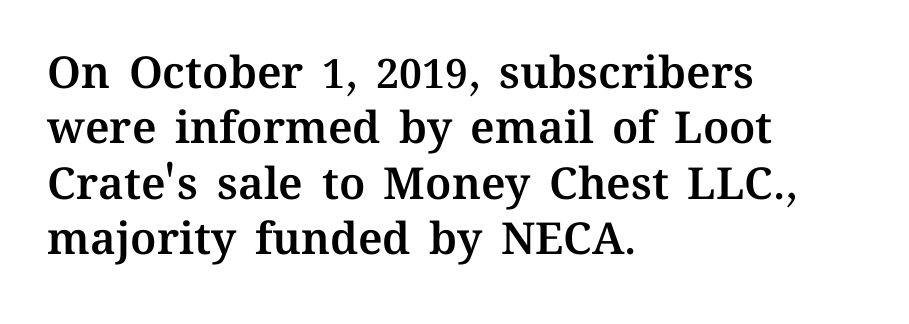
The image shows 44 px text type, upright; set left-aligned, normal line spacing (1.26x), normal letter spacing, not underlined; medium stroke contrast and a medium x-height.
